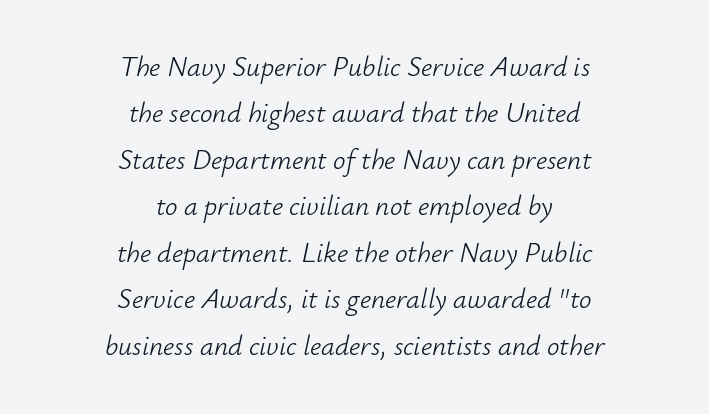
The image shows 28 px light type, italic (leaning right); set centered, normal line spacing (1.66x), normal letter spacing, not underlined; low stroke contrast and a small x-height.
